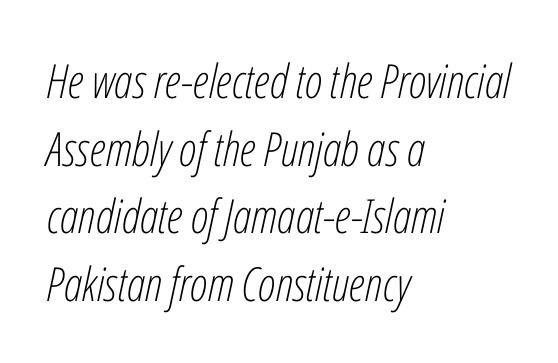
The image shows 47 px light, condensed type, italic (leaning right); set left-aligned, normal line spacing (1.44x), normal letter spacing, not underlined; low stroke contrast and a medium x-height.
